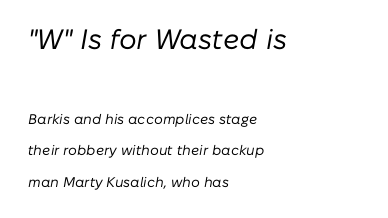
The image shows 28 px regular-weight type, italic (leaning right); set left-aligned, loose line spacing (2.24x), normal letter spacing, not underlined; the first (top) block is 2.0x larger; low stroke contrast and a medium x-height.
